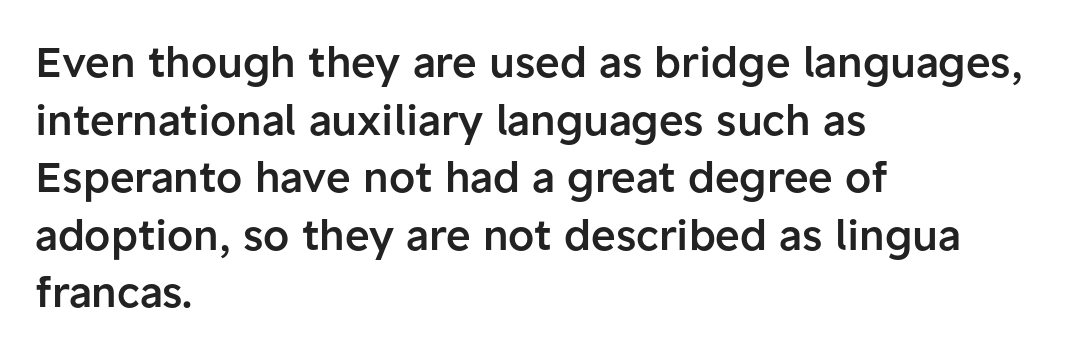
The image shows 42 px semibold sans-serif type, upright; set left-aligned, normal line spacing (1.37x), normal letter spacing, not underlined; low stroke contrast and a medium x-height.
